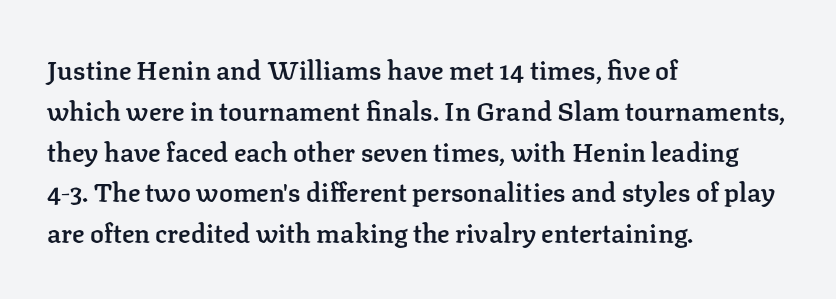
Q: Is the text bold? A: Semi-bold.
Q: Is the text italic (slanted)? A: No, it is upright.
Q: Is the text underlined? A: No.
Q: How is the paragraph aligned? A: Left-aligned.
Q: Is the spacing between letters normal or unusually wide? A: Normal.
Q: Is the spacing between lines tight, normal or loose? A: Normal.
